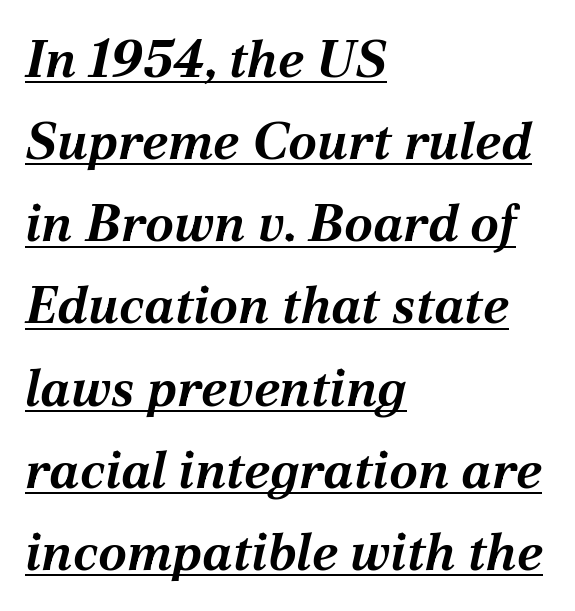
These lines were composed using italics. The words here are underlined. Thick stems and heavy bowls — unmistakably bold. This sample keeps an unexceptional amount of space between lines.
